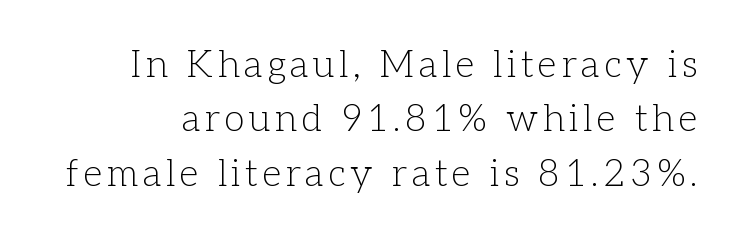
{"serif": "yes", "italic": "no", "bold": "no", "weight": "light", "width": "normal", "stroke_contrast": "low", "x_height": "medium", "monospaced": "no", "underline": "no", "line_spacing": "normal", "line_spacing_ratio": 1.47, "glyph_px": 37}
